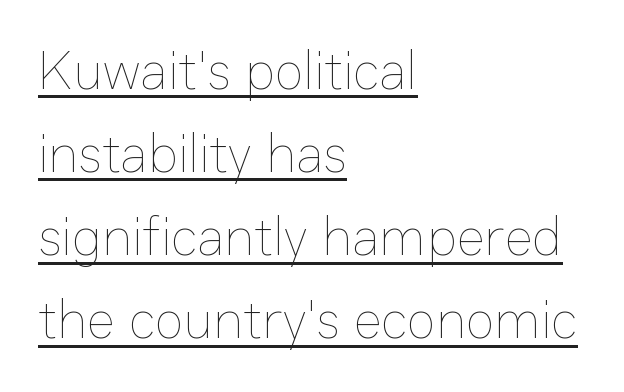
{"italic": "no", "bold": "no", "weight": "thin", "width": "normal", "stroke_contrast": "low", "x_height": "medium", "monospaced": "no", "underline": "yes", "align": "left", "line_spacing": "normal", "line_spacing_ratio": 1.54, "letter_spacing": "normal", "letter_spacing_em": 0.0, "glyph_px": 54}
